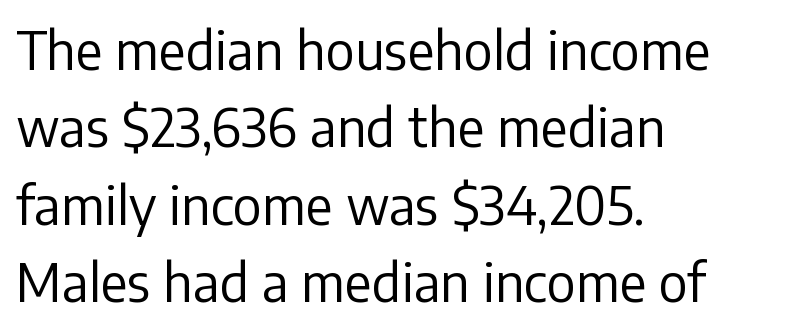
{"serif": "no", "italic": "no", "bold": "no", "weight": "regular", "width": "normal", "stroke_contrast": "low", "x_height": "medium", "monospaced": "no", "underline": "no", "align": "left", "line_spacing": "normal", "line_spacing_ratio": 1.49, "letter_spacing": "normal", "letter_spacing_em": 0.0, "glyph_px": 52}
